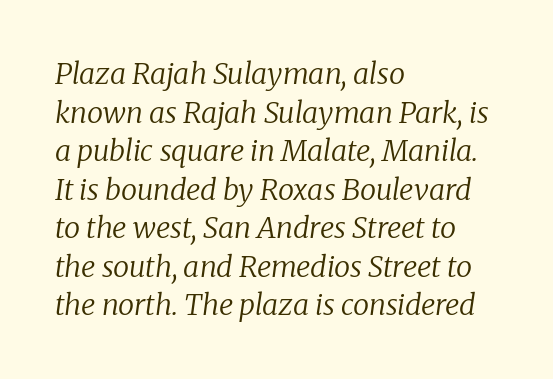
{"serif": "yes", "italic": "yes", "lean": "right", "slant_degrees": 8, "bold": "no", "weight": "regular", "width": "normal", "stroke_contrast": "low", "x_height": "medium", "monospaced": "no", "underline": "no", "align": "left", "line_spacing": "normal", "line_spacing_ratio": 1.33, "letter_spacing": "normal", "letter_spacing_em": 0.0, "glyph_px": 29}
